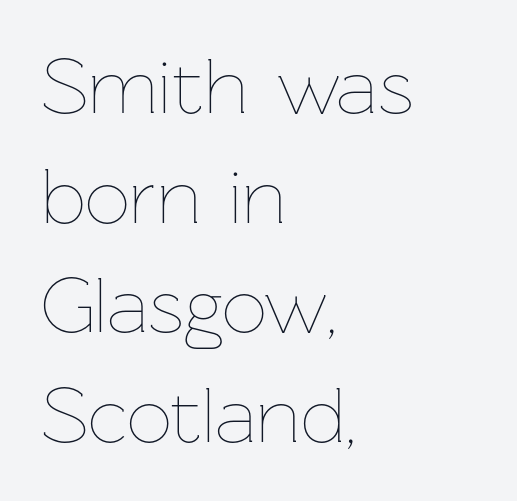
Horizontally, the lines are justified to the leading edge only. Observe the ordinary spacing: letters are neighbours, not strangers. The typeface has the unassuming heft of standard copy or less. The vertical gap from one line to the next is medium. Is there any slant? The stems are plumb. This sample has the flowing, uneven cadence of proportional lettering.
